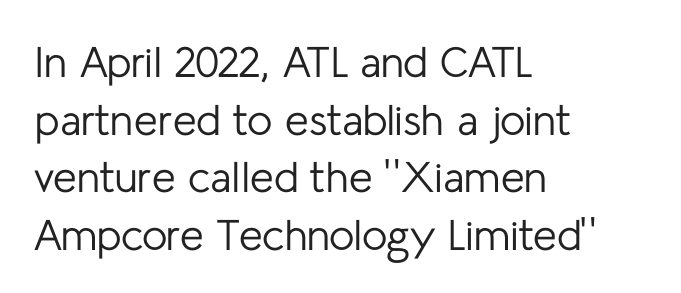
{"serif": "no", "italic": "no", "bold": "no", "weight": "regular", "width": "normal", "stroke_contrast": "low", "x_height": "medium", "monospaced": "no", "underline": "no", "align": "left", "line_spacing": "normal", "line_spacing_ratio": 1.34, "letter_spacing": "normal", "letter_spacing_em": 0.0, "glyph_px": 43}
